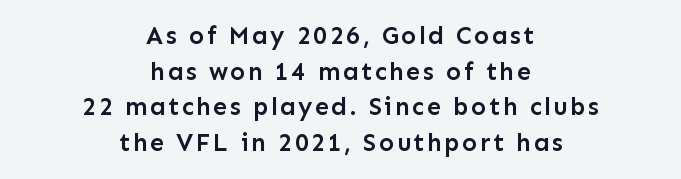
Q: Is the text bold? A: Semi-bold.
Q: Is the text italic (slanted)? A: No, it is upright.
Q: Is the text underlined? A: No.
Q: How is the paragraph aligned? A: Centered.
Q: Is the spacing between lines tight, normal or loose? A: Normal.
